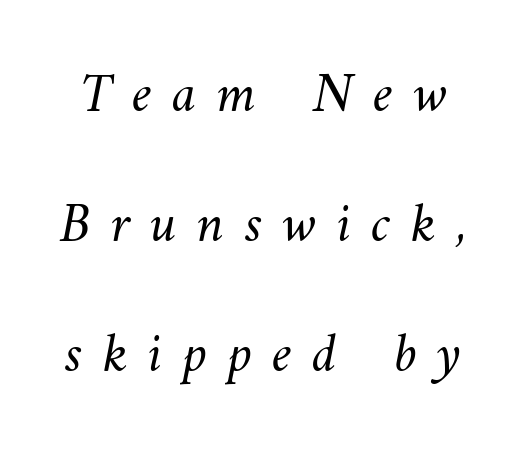
The image shows 56 px light type; set loose line spacing (2.32x), unusually wide letter spacing (+0.36 em), not underlined; medium stroke contrast and a small x-height.
